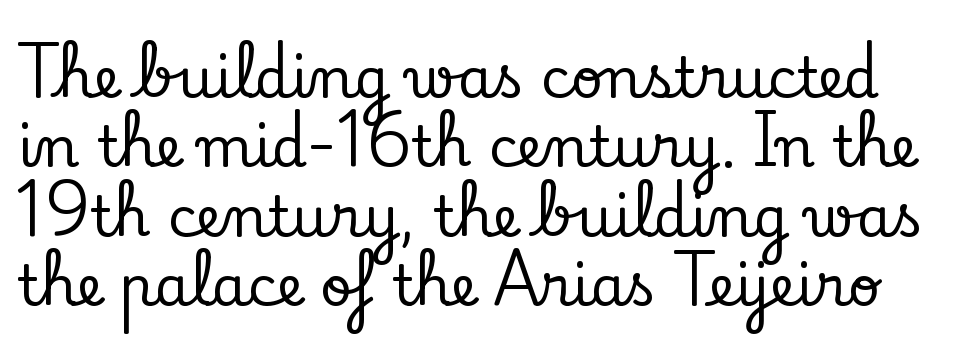
The image shows 56 px text type, upright; set line spacing 1.24x, normal letter spacing, not underlined; low stroke contrast and a small x-height.
